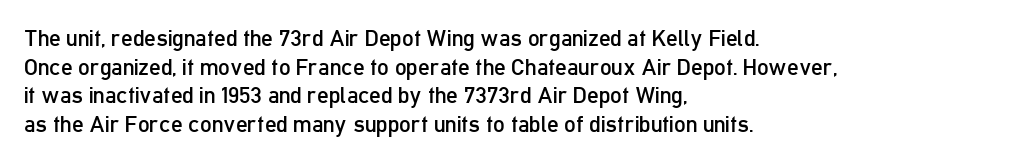
Beneath every word, the page is bare. On a weight scale, this lands at 450 or below. Look at the tracking — it's just the regular setting, nothing added. The typesetter chose a ragged-right arrangement here. Upright lettering throughout.
